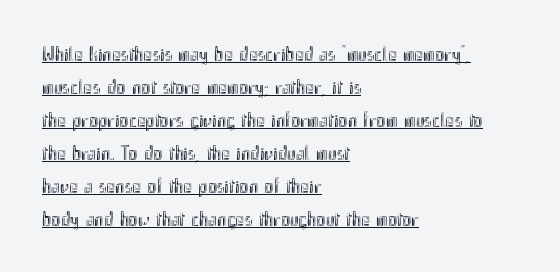
The image shows 21 px text type, upright; set left-aligned, normal line spacing (1.57x), normal letter spacing, underlined.
